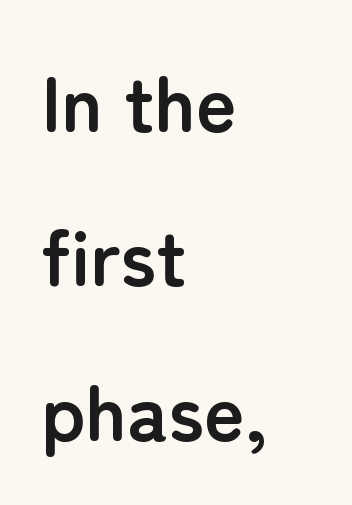
{"serif": "no", "italic": "no", "bold": "yes", "weight": "semibold", "width": "normal", "stroke_contrast": "low", "x_height": "medium", "monospaced": "no", "underline": "no", "align": "left", "line_spacing": "loose", "line_spacing_ratio": 1.98, "letter_spacing": "normal", "letter_spacing_em": 0.0, "glyph_px": 78}
